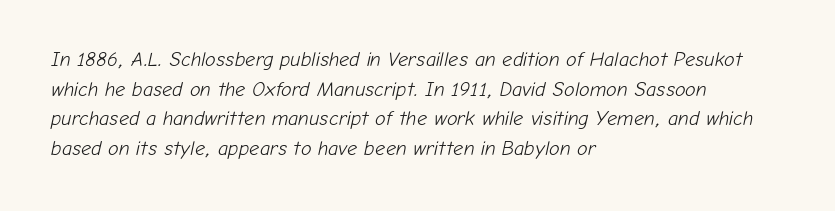
Reading down the block, your eye returns to a fixed left position each line. This sample uses an oblique cut, with every glyph tilted off the vertical. Weight: in the light-to-regular range. This rendering features lettering with no underline.
